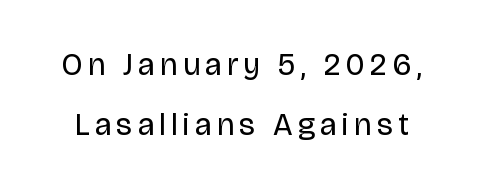
{"serif": "no", "italic": "no", "bold": "no", "weight": "regular", "width": "normal", "stroke_contrast": "low", "x_height": "large", "monospaced": "no", "underline": "no", "line_spacing": "loose", "line_spacing_ratio": 1.92, "glyph_px": 31}
